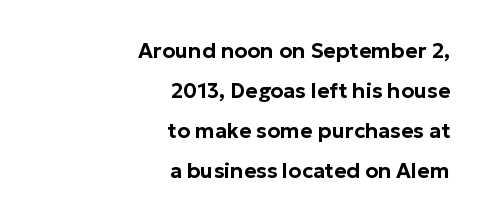
Line ends are locked; line starts wander. This is the regular roman posture of the typeface. Quick note: underline off. The designer dialed line spacing up above the default. The passage shown has conventional tracking throughout.
